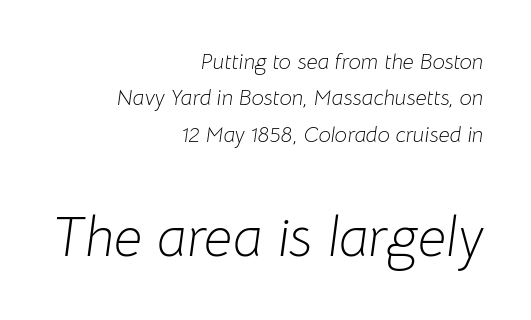
Q: Is the text bold? A: No.
Q: Is the text italic (slanted)? A: Yes, it leans right by about 8 degrees.
Q: Is the text underlined? A: No.
Q: How is the paragraph aligned? A: Right-aligned.
Q: Is the spacing between letters normal or unusually wide? A: Normal.
Q: Is the spacing between lines tight, normal or loose? A: Normal.
Q: Which block of text is set in a larger size, the first (top) or the second (bottom)? A: The second (bottom) one.
Q: Width (condensed, normal, or wide)? A: Normal.
Q: Stroke contrast? A: Low.
Q: x-height? A: Medium.
Q: Monospaced? A: No.
